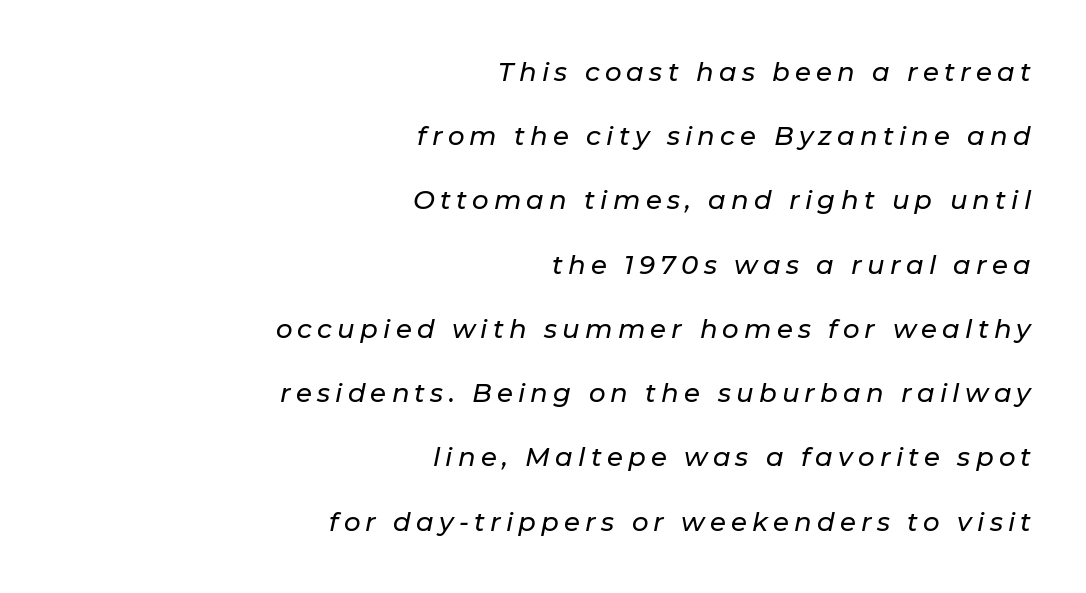
Nobody drew a line under any word here. Looking at the ascenders, they clearly lean. The compositor pushed each line to the right boundary. The tracking reads as deliberately expanded to a designer's eye. Each new line begins a long way beneath the previous one.
